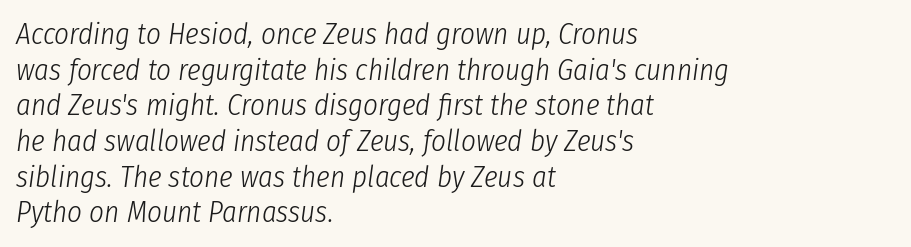
Q: Is the text bold? A: No.
Q: Is the text italic (slanted)? A: Yes, it leans right by about 8 degrees.
Q: Is the text underlined? A: No.
Q: How is the paragraph aligned? A: Left-aligned.
Q: Is the spacing between letters normal or unusually wide? A: Normal.
Q: Width (condensed, normal, or wide)? A: Condensed.
Q: Stroke contrast? A: Low.
Q: x-height? A: Medium.
Q: Monospaced? A: No.
